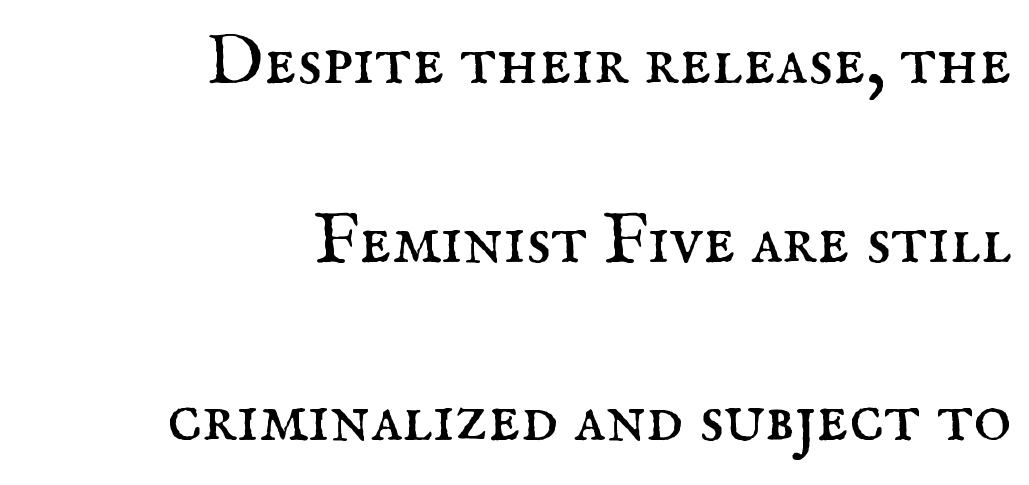
Q: Is the text bold? A: No.
Q: Is the text italic (slanted)? A: No, it is upright.
Q: Is the typeface a serif or a sans-serif typeface? A: Serif.
Q: Is the text underlined? A: No.
Q: How is the paragraph aligned? A: Right-aligned.
Q: Is the spacing between letters normal or unusually wide? A: Normal.
Q: Is the spacing between lines tight, normal or loose? A: Loose.
Q: Width (condensed, normal, or wide)? A: Normal.
Q: Stroke contrast? A: Medium.
Q: x-height? A: Small.
Q: Monospaced? A: No.
